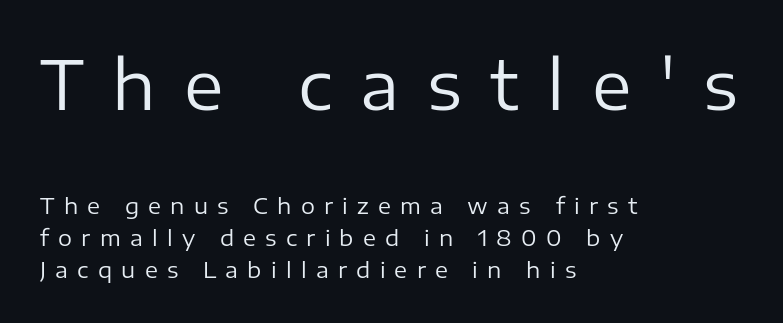
Q: Is the text bold? A: No.
Q: Is the text italic (slanted)? A: No, it is upright.
Q: Is the typeface a serif or a sans-serif typeface? A: Sans-serif.
Q: Is the text underlined? A: No.
Q: How is the paragraph aligned? A: Left-aligned.
Q: Is the spacing between letters normal or unusually wide? A: Unusually wide.
Q: Is the spacing between lines tight, normal or loose? A: Normal.
Q: Which block of text is set in a larger size, the first (top) or the second (bottom)? A: The first (top) one.
Q: Width (condensed, normal, or wide)? A: Normal.
Q: Stroke contrast? A: Low.
Q: x-height? A: Medium.
Q: Monospaced? A: No.
